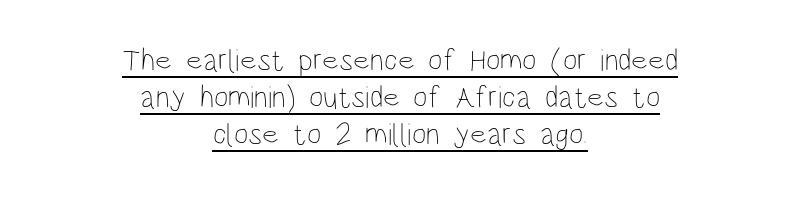
{"italic": "no", "bold": "no", "weight": "thin", "width": "condensed", "stroke_contrast": "low", "x_height": "large", "monospaced": "no", "underline": "yes", "align": "center", "line_spacing_ratio": 1.2, "letter_spacing": "normal", "letter_spacing_em": 0.0, "glyph_px": 31}
